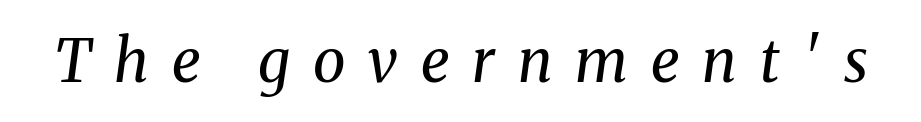
The letters advance in unequal steps, a hallmark of proportional type. The gap between lines stays unmarked. Slanted lettering throughout. No chunkiness to these letters — they're not bold. The passage shown has open, widely tracked lettering throughout. Observe the serifs anchoring each vertical stroke in this sample.
